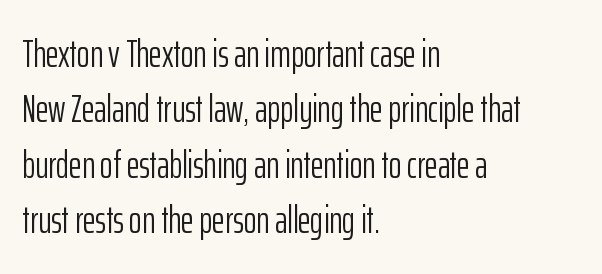
The image shows 39 px light, condensed sans-serif type, upright; set left-aligned, normal line spacing (1.42x), normal letter spacing, not underlined; low stroke contrast and a medium x-height.
